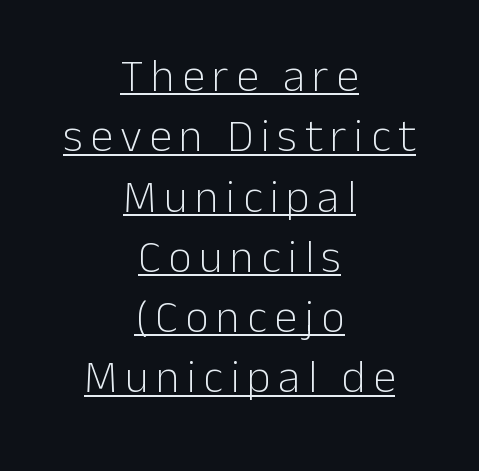
The image shows 46 px light sans-serif type, upright; set centered, normal line spacing (1.31x), underlined; low stroke contrast and a medium x-height.
